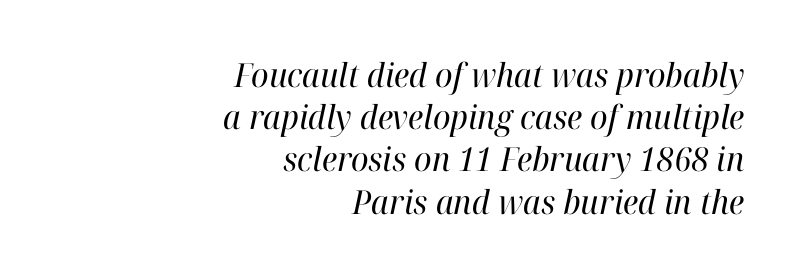
Q: Is the text bold? A: No.
Q: Is the text italic (slanted)? A: Yes, it leans right by about 12 degrees.
Q: Is the typeface a serif or a sans-serif typeface? A: Serif.
Q: Is the text underlined? A: No.
Q: How is the paragraph aligned? A: Right-aligned.
Q: Is the spacing between letters normal or unusually wide? A: Normal.
Q: Is the spacing between lines tight, normal or loose? A: Normal.
Q: Width (condensed, normal, or wide)? A: Normal.
Q: Stroke contrast? A: High.
Q: x-height? A: Medium.
Q: Monospaced? A: No.
